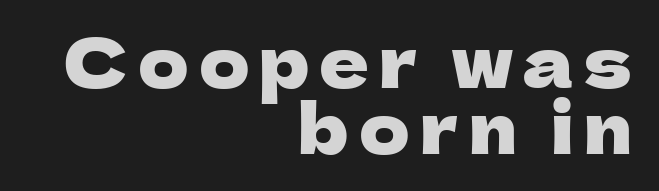
{"serif": "no", "italic": "no", "width": "normal", "stroke_contrast": "low", "x_height": "medium", "monospaced": "no", "underline": "no", "align": "right", "line_spacing": "tight", "line_spacing_ratio": 0.96, "glyph_px": 69}
